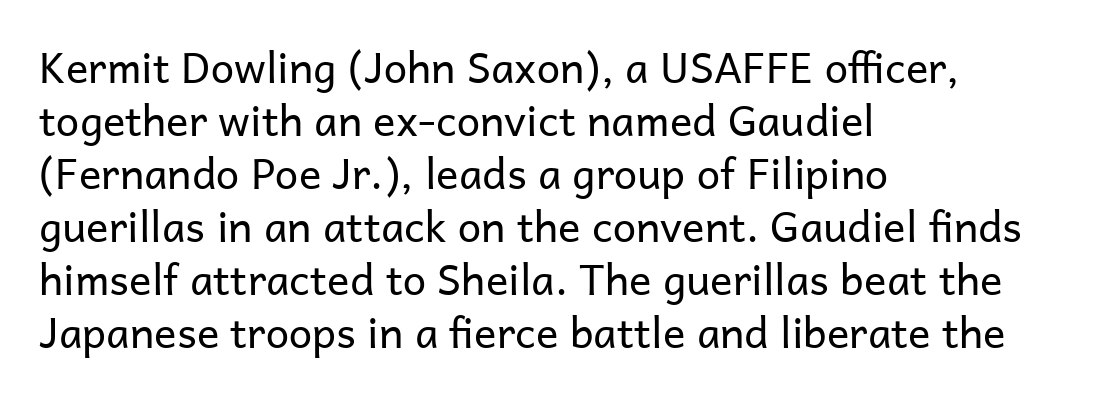
The image shows 42 px regular-weight sans-serif type, upright; set left-aligned, normal line spacing (1.26x), normal letter spacing, not underlined; low stroke contrast and a medium x-height.
